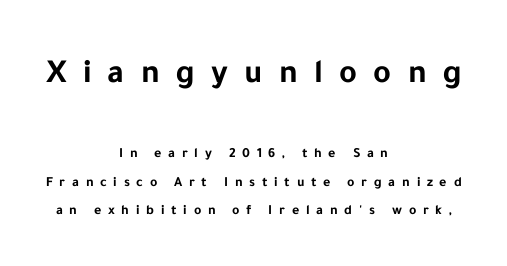
Every stem runs plumb, perpendicular to the baseline. The font family rendered here belongs to the sans-serif group. Inter-character spacing is expanded well beyond the font's built-in metrics. Quick note: underline off. These two chunks differ in scale, with the top chunk taking the larger measure.
